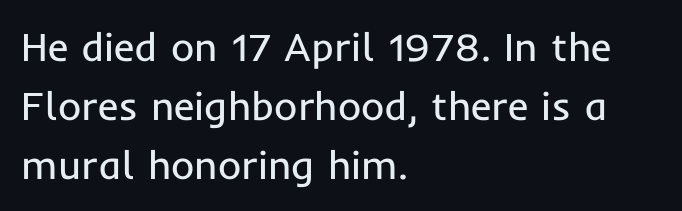
The designer left line spacing at the default. Beneath every word, the page is bare. Stems here are at most as thick as an everyday book face. Spacing verdict: proportional, widths tailored to each character.
